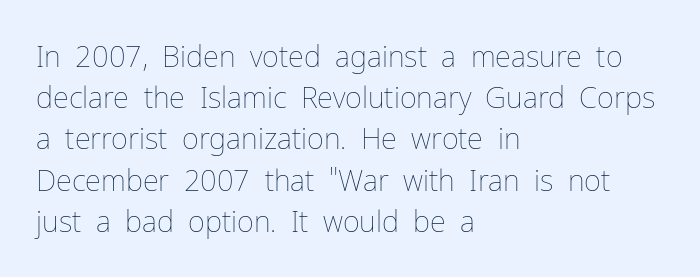
Ascenders rise straight up at ninety degrees. Teacher's note: observe the even left margin — that is flush-left alignment. Nothing heavy about these letters — not bold at all. Note the varied advance widths — an 'i' is clearly narrower than an 'm'. The space beneath each line is pristine and unruled. Nothing unusual about the tracking: characters are spaced as the font intends.
